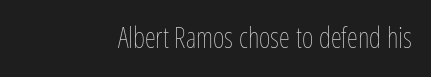
Each stroke keeps to a modest, everyday thickness or less. If you drew a line through each stem, it would be perfectly vertical. Compared with a flush-left layout, this one pins lines to the opposite, right side. Check under the words: just untouched page.
